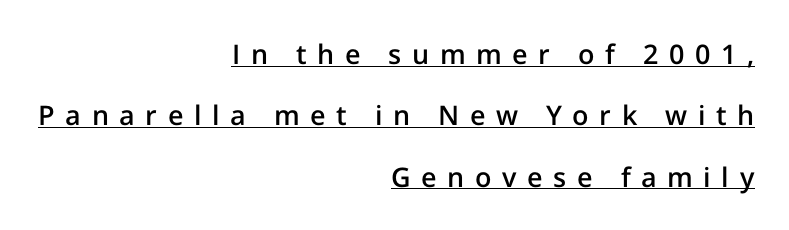
{"italic": "no", "bold": "semi", "underline": "yes", "align": "right", "line_spacing": "loose", "line_spacing_ratio": 2.27, "letter_spacing": "wide", "letter_spacing_em": 0.39, "glyph_px": 27}
